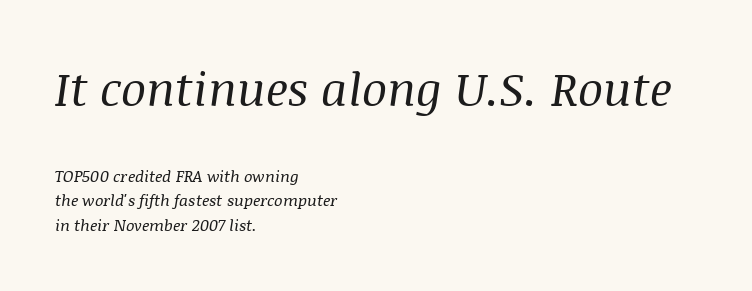
Q: Is the text bold? A: No.
Q: Is the text italic (slanted)? A: Yes, it leans right by about 8 degrees.
Q: Is the typeface a serif or a sans-serif typeface? A: Serif.
Q: Is the text underlined? A: No.
Q: How is the paragraph aligned? A: Left-aligned.
Q: Is the spacing between letters normal or unusually wide? A: Normal.
Q: Is the spacing between lines tight, normal or loose? A: Normal.
Q: Which block of text is set in a larger size, the first (top) or the second (bottom)? A: The first (top) one.
Q: Width (condensed, normal, or wide)? A: Normal.
Q: Stroke contrast? A: Medium.
Q: x-height? A: Large.
Q: Monospaced? A: No.
